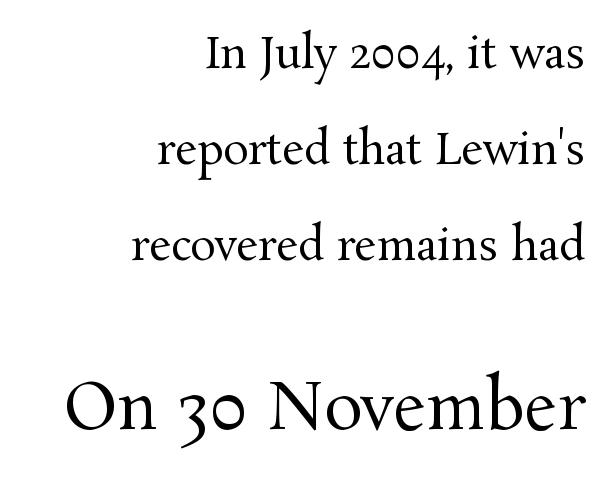
Q: Is the text bold? A: No.
Q: Is the text italic (slanted)? A: No, it is upright.
Q: Is the typeface a serif or a sans-serif typeface? A: Serif.
Q: Is the text underlined? A: No.
Q: How is the paragraph aligned? A: Right-aligned.
Q: Is the spacing between letters normal or unusually wide? A: Normal.
Q: Is the spacing between lines tight, normal or loose? A: Loose.
Q: Which block of text is set in a larger size, the first (top) or the second (bottom)? A: The second (bottom) one.
Q: Width (condensed, normal, or wide)? A: Normal.
Q: Stroke contrast? A: Medium.
Q: x-height? A: Medium.
Q: Monospaced? A: No.
